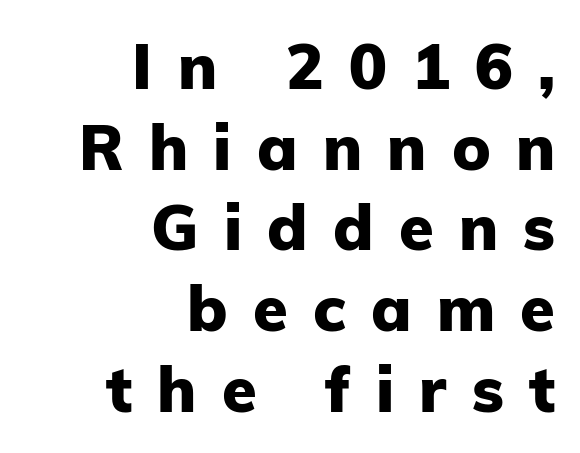
{"serif": "no", "italic": "no", "bold": "yes", "weight": "heavy", "width": "normal", "stroke_contrast": "low", "x_height": "medium", "monospaced": "no", "underline": "no", "align": "right", "line_spacing": "normal", "line_spacing_ratio": 1.28, "letter_spacing": "wide", "letter_spacing_em": 0.4, "glyph_px": 63}
